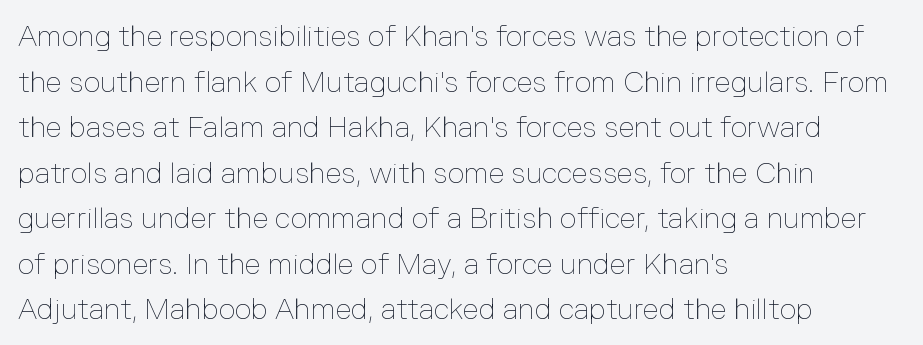
The rendering uses a moderate line-height, typical for paragraphs. Compared with typical body copy, the letter spacing here is the same. The letters stand straight up with perfectly vertical stems. Check the space under the baseline: it is left empty. Ink coverage per letter is moderate at most. The lines are quadded left.
